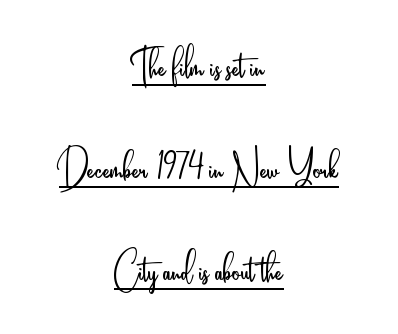
{"serif": "no", "bold": "no", "weight": "light", "width": "condensed", "stroke_contrast": "low", "x_height": "small", "monospaced": "no", "underline": "yes", "align": "center", "line_spacing": "loose", "line_spacing_ratio": 2.0, "letter_spacing": "normal", "letter_spacing_em": 0.0, "glyph_px": 51}
